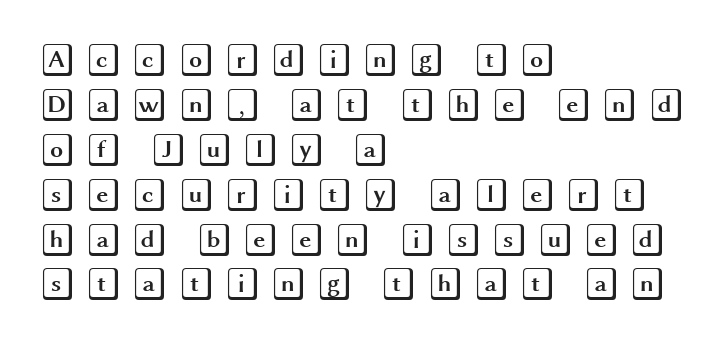
The image shows 33 px wide type, upright; set left-aligned, normal line spacing (1.36x), unusually wide letter spacing (+0.3 em), not underlined; a large x-height.
